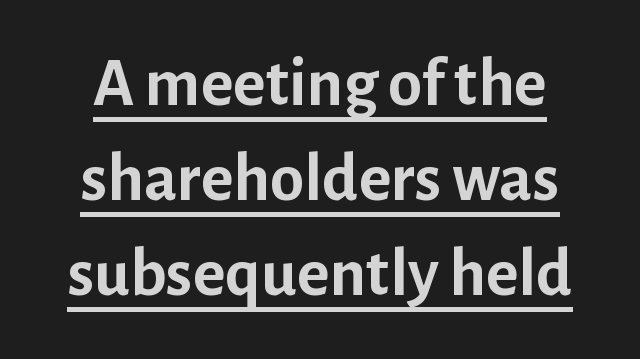
{"serif": "no", "italic": "no", "bold": "yes", "weight": "semibold", "width": "normal", "stroke_contrast": "low", "x_height": "medium", "monospaced": "no", "underline": "yes", "line_spacing": "normal", "line_spacing_ratio": 1.38, "letter_spacing": "normal", "letter_spacing_em": 0.0, "glyph_px": 69}
